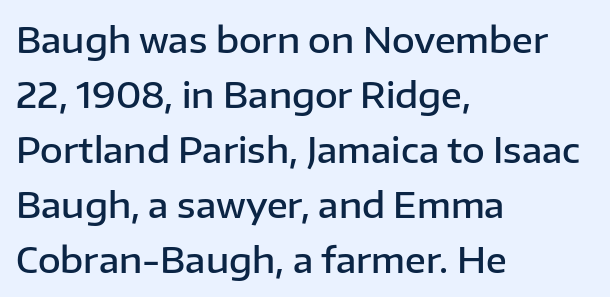
The image shows 35 px semibold sans-serif type, upright; set left-aligned, normal line spacing (1.57x), normal letter spacing, not underlined; low stroke contrast and a medium x-height.
